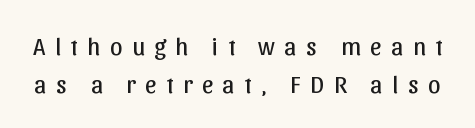
Compared with typical paragraphs, the rows here are spaced about the same. The letters stand straight up with perfectly vertical stems. The gaps between neighbouring characters are conspicuously large. This reads as an unemphasized weight, regular at the heaviest.
